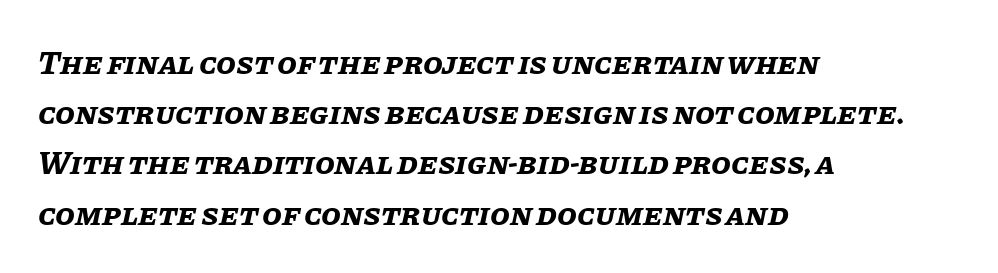
Q: Is the text bold? A: Yes.
Q: Is the text italic (slanted)? A: Yes, it leans right by about 11 degrees.
Q: Is the text underlined? A: No.
Q: How is the paragraph aligned? A: Left-aligned.
Q: Is the spacing between letters normal or unusually wide? A: Normal.
Q: Is the spacing between lines tight, normal or loose? A: Normal.
Q: Width (condensed, normal, or wide)? A: Normal.
Q: Stroke contrast? A: Low.
Q: x-height? A: Large.
Q: Monospaced? A: No.
